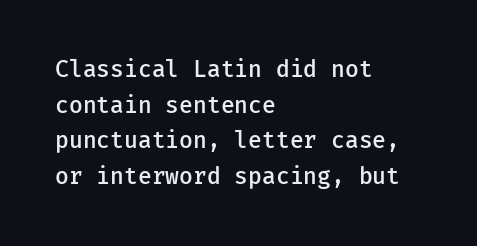
Notice how the passage keeps a crisp vertical edge on the left only. You could call the tracking neutral — neither tight nor loose. Compared with an ordinary text face, these strokes are moderately heavier — a semibold. No italicization has been applied; the sample stays upright.
